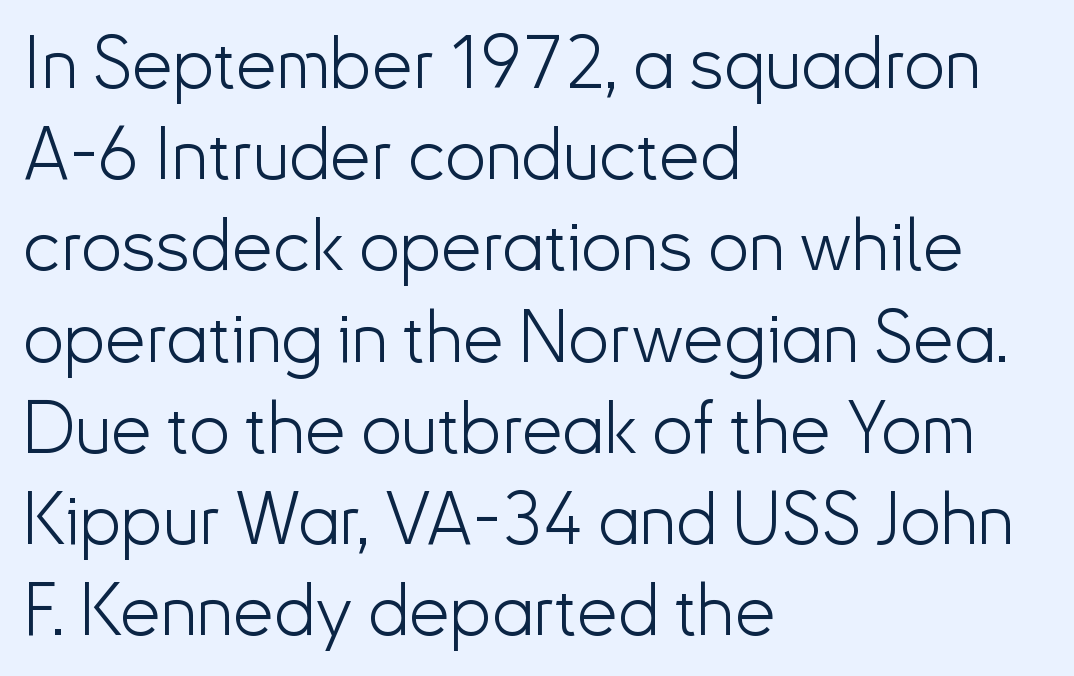
Q: Is the text bold? A: No.
Q: Is the text italic (slanted)? A: No, it is upright.
Q: Is the typeface a serif or a sans-serif typeface? A: Sans-serif.
Q: Is the text underlined? A: No.
Q: How is the paragraph aligned? A: Left-aligned.
Q: Is the spacing between letters normal or unusually wide? A: Normal.
Q: Is the spacing between lines tight, normal or loose? A: Normal.
Q: Width (condensed, normal, or wide)? A: Normal.
Q: Stroke contrast? A: Low.
Q: x-height? A: Small.
Q: Monospaced? A: No.
